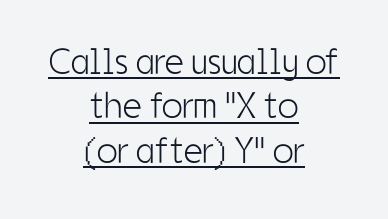
Q: Is the text bold? A: No.
Q: Is the text italic (slanted)? A: No, it is upright.
Q: Is the typeface a serif or a sans-serif typeface? A: Sans-serif.
Q: Is the text underlined? A: Yes.
Q: How is the paragraph aligned? A: Centered.
Q: Is the spacing between letters normal or unusually wide? A: Normal.
Q: Width (condensed, normal, or wide)? A: Condensed.
Q: Stroke contrast? A: Low.
Q: x-height? A: Medium.
Q: Monospaced? A: No.
